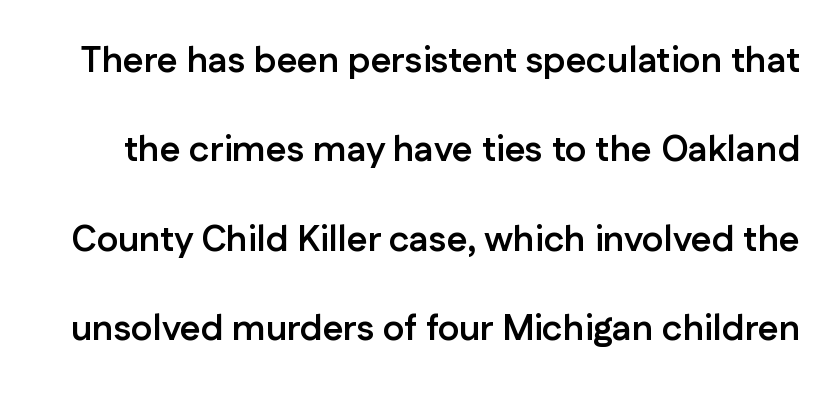
Q: Is the text bold? A: Yes.
Q: Is the text italic (slanted)? A: No, it is upright.
Q: Is the typeface a serif or a sans-serif typeface? A: Sans-serif.
Q: Is the text underlined? A: No.
Q: Is the spacing between letters normal or unusually wide? A: Normal.
Q: Is the spacing between lines tight, normal or loose? A: Loose.
Q: Width (condensed, normal, or wide)? A: Normal.
Q: Stroke contrast? A: Low.
Q: x-height? A: Medium.
Q: Monospaced? A: No.
